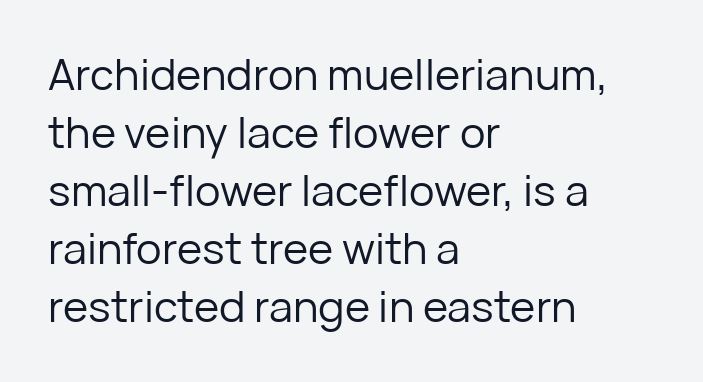
The image shows 43 px regular-weight sans-serif type, upright; set left-aligned, normal line spacing (1.35x), normal letter spacing, not underlined; low stroke contrast and a medium x-height.
